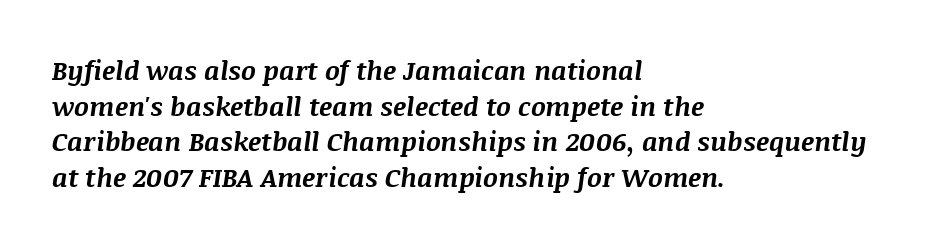
You'd pick this weight for a headline — it's a proper bold. A clean baseline with only descenders dipping below it. Regular leading. The whole block is typeset with a tilt. No extra tracking has been applied to these lines. All the whitespace from short lines collects on the right.
